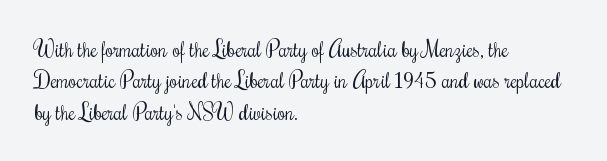
Honestly, the row spacing looks completely unremarkable. These lines keep a tight, regular rhythm from letter to letter. These lines stack with their left ends in a neat column.
